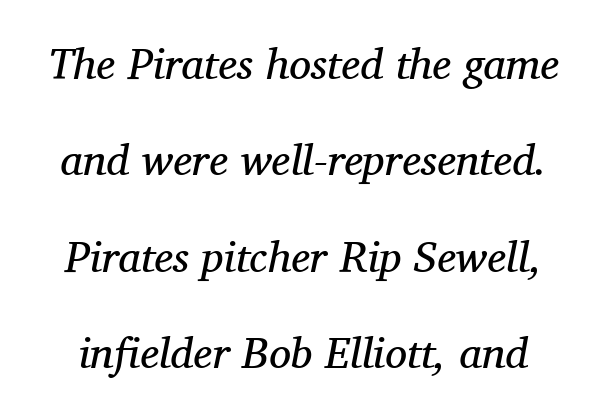
Q: Is the text bold? A: No.
Q: Is the text italic (slanted)? A: Yes, it leans right by about 11 degrees.
Q: Is the typeface a serif or a sans-serif typeface? A: Serif.
Q: Is the text underlined? A: No.
Q: Is the spacing between letters normal or unusually wide? A: Normal.
Q: Is the spacing between lines tight, normal or loose? A: Loose.
Q: Width (condensed, normal, or wide)? A: Normal.
Q: Stroke contrast? A: Medium.
Q: x-height? A: Medium.
Q: Monospaced? A: No.
